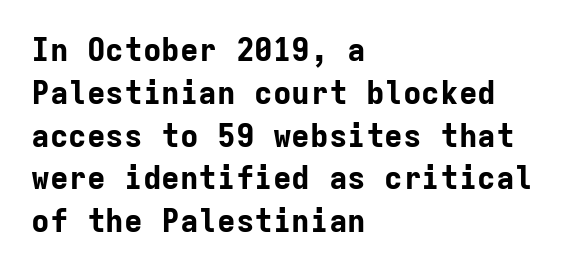
{"serif": "no", "italic": "no", "bold": "yes", "weight": "bold", "width": "normal", "stroke_contrast": "low", "x_height": "medium", "monospaced": "yes", "underline": "no", "align": "left", "line_spacing": "normal", "line_spacing_ratio": 1.38, "letter_spacing": "normal", "letter_spacing_em": 0.0, "glyph_px": 31}
